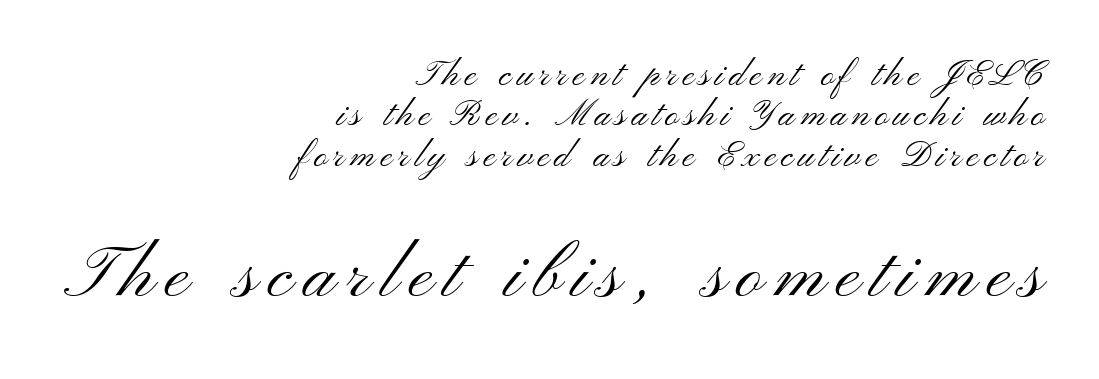
Q: Is the text bold? A: No.
Q: Is the text italic (slanted)? A: Yes.
Q: Is the typeface a serif or a sans-serif typeface? A: Sans-serif.
Q: Is the text underlined? A: No.
Q: How is the paragraph aligned? A: Right-aligned.
Q: Is the spacing between lines tight, normal or loose? A: Tight.
Q: Which block of text is set in a larger size, the first (top) or the second (bottom)? A: The second (bottom) one.
Q: Width (condensed, normal, or wide)? A: Wide.
Q: Stroke contrast? A: Medium.
Q: x-height? A: Small.
Q: Monospaced? A: No.
